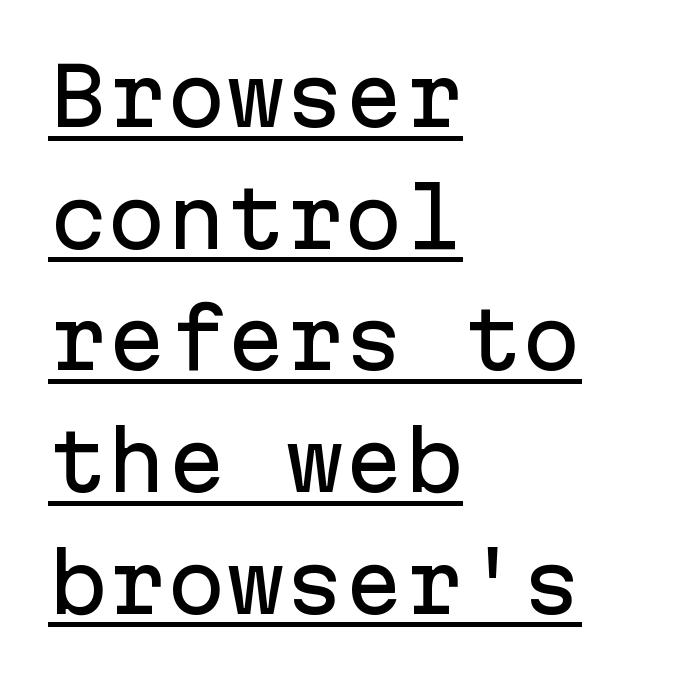
The image shows 79 px sans-serif type, upright, monospaced; set left-aligned, normal line spacing (1.54x), normal letter spacing, underlined; low stroke contrast and a medium x-height.
